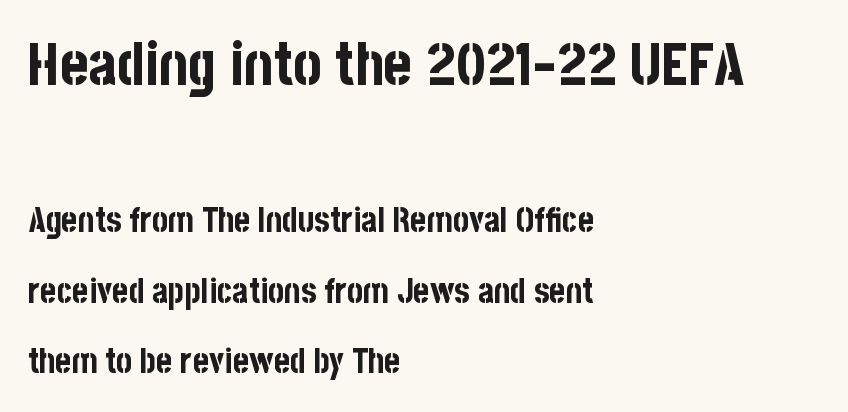
Casual observation: everything's shoved over to the left. The type is set solid horizontally, with unmodified tracking. Pretty heavy lettering here — definitely bold. Rows of type keep a wide berth in the vertical direction.
